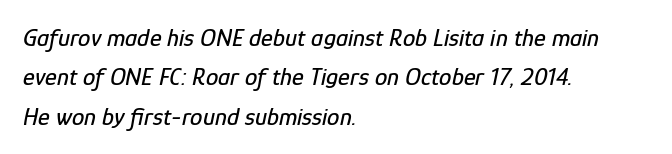
Q: Is the text italic (slanted)? A: Yes, it leans right by about 12 degrees.
Q: Is the text underlined? A: No.
Q: How is the paragraph aligned? A: Left-aligned.
Q: Is the spacing between letters normal or unusually wide? A: Normal.
Q: Is the spacing between lines tight, normal or loose? A: Normal.
